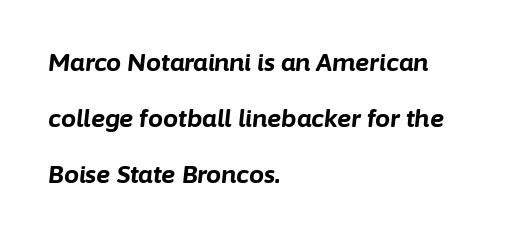
What weight is shown? A full bold with thick strokes. Short and long lines alike share a common starting point at left. Here the glyphs are tracked normally, forming tight word shapes. Compared with typical paragraphs, the rows here are farther apart.
